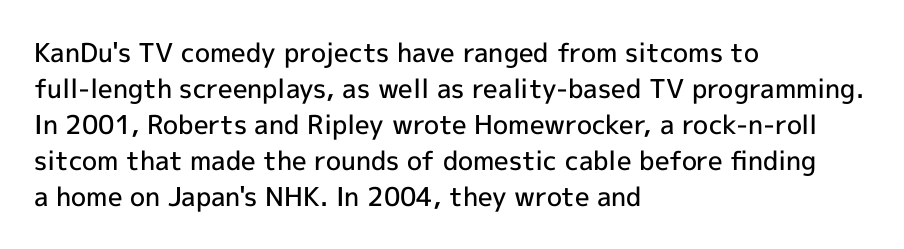
Q: Is the text bold? A: Semi-bold.
Q: Is the text italic (slanted)? A: No, it is upright.
Q: Is the text underlined? A: No.
Q: How is the paragraph aligned? A: Left-aligned.
Q: Is the spacing between letters normal or unusually wide? A: Normal.
Q: Is the spacing between lines tight, normal or loose? A: Normal.
